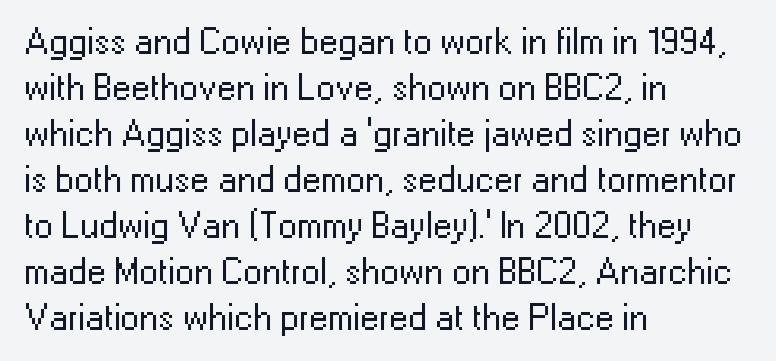
{"serif": "no", "italic": "no", "bold": "no", "weight": "regular", "width": "normal", "stroke_contrast": "low", "x_height": "medium", "monospaced": "no", "underline": "no", "align": "left", "line_spacing_ratio": 1.21, "letter_spacing": "normal", "letter_spacing_em": 0.0, "glyph_px": 38}
